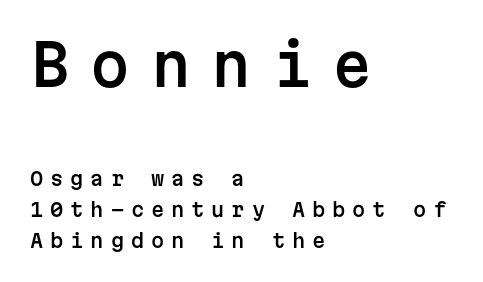
Q: Is the text italic (slanted)? A: No, it is upright.
Q: Is the typeface a serif or a sans-serif typeface? A: Sans-serif.
Q: Is the text underlined? A: No.
Q: How is the paragraph aligned? A: Left-aligned.
Q: Is the spacing between letters normal or unusually wide? A: Unusually wide.
Q: Is the spacing between lines tight, normal or loose? A: Normal.
Q: Which block of text is set in a larger size, the first (top) or the second (bottom)? A: The first (top) one.
Q: Width (condensed, normal, or wide)? A: Normal.
Q: Stroke contrast? A: Low.
Q: x-height? A: Medium.
Q: Monospaced? A: Yes.
